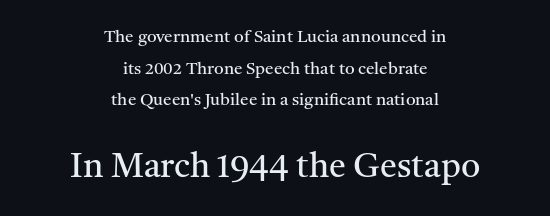
{"serif": "yes", "italic": "no", "bold": "no", "weight": "regular", "width": "normal", "stroke_contrast": "medium", "x_height": "medium", "monospaced": "no", "underline": "no", "align": "center", "line_spacing_ratio": 1.86, "letter_spacing": "normal", "letter_spacing_em": 0.0, "larger_block": "second", "size_ratio": 2.0, "glyph_px": 34}
